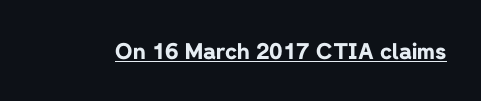
The image shows 22 px bold type, upright; set normal letter spacing, underlined.
